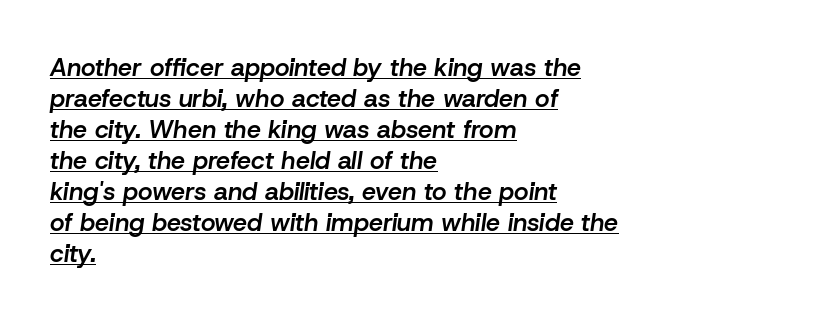
{"italic": "yes", "lean": "right", "slant_degrees": 8, "bold": "semi", "underline": "yes", "align": "left", "line_spacing_ratio": 1.24, "letter_spacing": "normal", "letter_spacing_em": 0.0, "glyph_px": 25}
